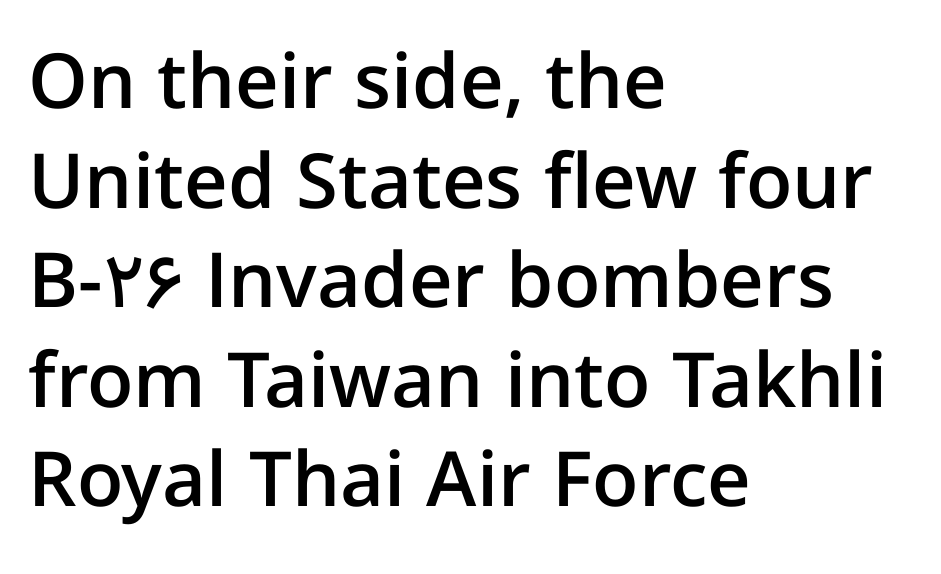
The image shows 76 px semibold sans-serif type, upright; set left-aligned, normal line spacing (1.31x), normal letter spacing, not underlined; low stroke contrast and a medium x-height.
